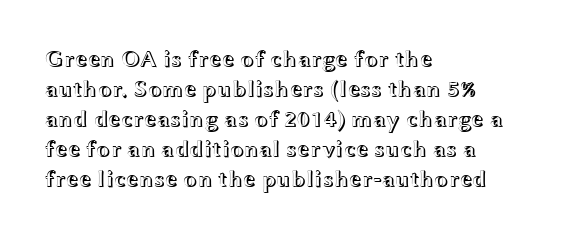
Q: Is the text italic (slanted)? A: No, it is upright.
Q: Is the text underlined? A: No.
Q: How is the paragraph aligned? A: Left-aligned.
Q: Is the spacing between letters normal or unusually wide? A: Normal.
Q: Is the spacing between lines tight, normal or loose? A: Normal.
